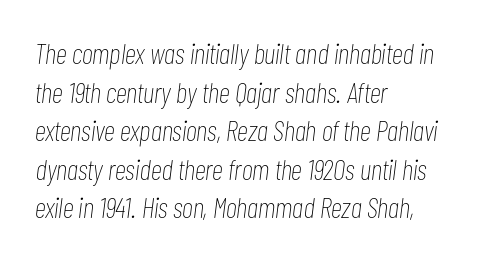
The image shows 29 px thin, condensed type, italic (leaning right); set left-aligned, normal line spacing (1.33x), normal letter spacing, not underlined; low stroke contrast and a medium x-height.
